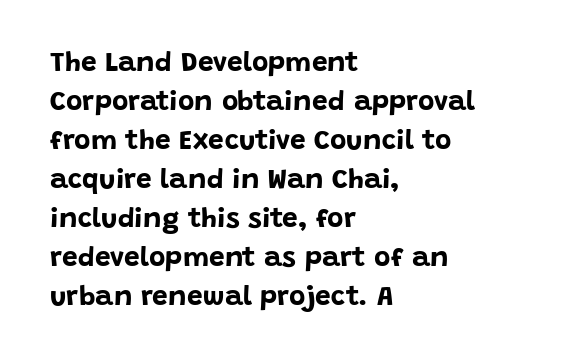
The image shows 28 px bold sans-serif type, upright; set left-aligned, normal line spacing (1.39x), normal letter spacing, not underlined; low stroke contrast and a large x-height.
